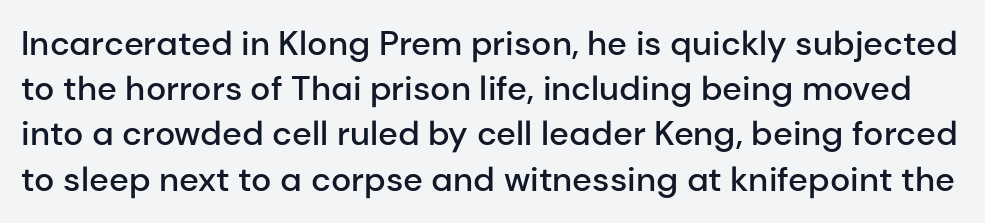
This rendering employs a face without finishing strokes, i.e., a sans-serif. A typesetter would call this proportional, since set widths differ per character. Line spacing here is normal. The gap between lines stays unmarked.
